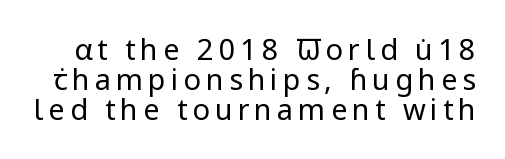
Q: Is the text bold? A: No.
Q: Is the text italic (slanted)? A: No, it is upright.
Q: Is the typeface a serif or a sans-serif typeface? A: Sans-serif.
Q: Is the text underlined? A: No.
Q: Is the spacing between lines tight, normal or loose? A: Tight.
Q: Width (condensed, normal, or wide)? A: Normal.
Q: Stroke contrast? A: Low.
Q: x-height? A: Medium.
Q: Monospaced? A: No.
